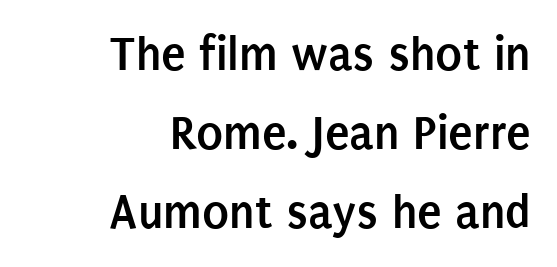
Q: Is the text bold? A: Yes.
Q: Is the text italic (slanted)? A: No, it is upright.
Q: Is the typeface a serif or a sans-serif typeface? A: Sans-serif.
Q: Is the text underlined? A: No.
Q: How is the paragraph aligned? A: Right-aligned.
Q: Is the spacing between letters normal or unusually wide? A: Normal.
Q: Is the spacing between lines tight, normal or loose? A: Normal.
Q: Width (condensed, normal, or wide)? A: Condensed.
Q: Stroke contrast? A: Low.
Q: x-height? A: Large.
Q: Monospaced? A: No.
